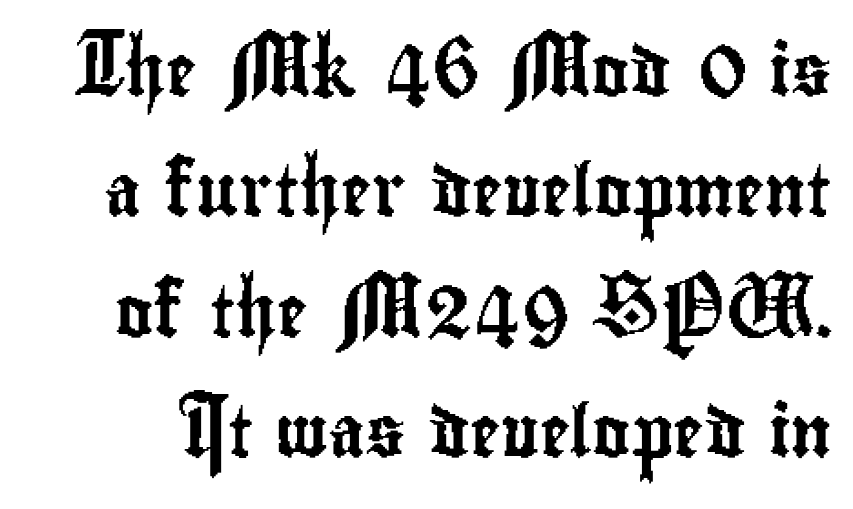
Q: Is the text italic (slanted)? A: No, it is upright.
Q: Is the typeface a serif or a sans-serif typeface? A: Sans-serif.
Q: Is the text underlined? A: No.
Q: Is the spacing between letters normal or unusually wide? A: Normal.
Q: Is the spacing between lines tight, normal or loose? A: Loose.
Q: Width (condensed, normal, or wide)? A: Condensed.
Q: Stroke contrast? A: Low.
Q: x-height? A: Small.
Q: Monospaced? A: No.
